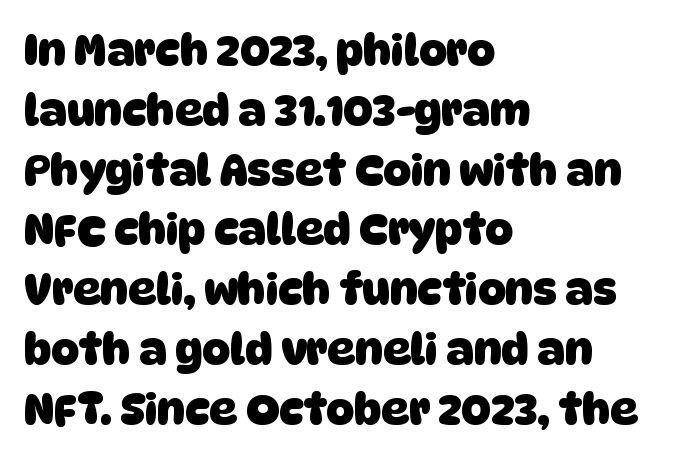
{"serif": "no", "bold": "yes", "weight": "heavy", "width": "normal", "stroke_contrast": "low", "x_height": "large", "monospaced": "no", "underline": "no", "align": "left", "line_spacing": "normal", "line_spacing_ratio": 1.39, "letter_spacing": "normal", "letter_spacing_em": 0.0, "glyph_px": 43}
